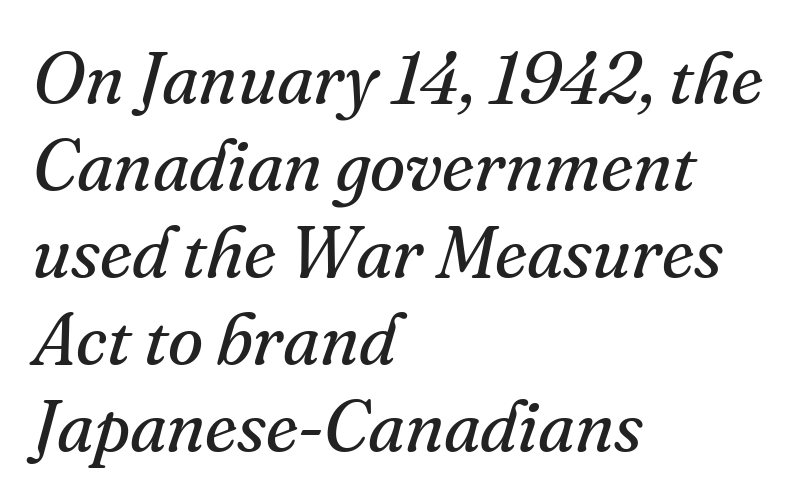
Q: Is the text bold? A: No.
Q: Is the text italic (slanted)? A: Yes, it leans right by about 16 degrees.
Q: Is the typeface a serif or a sans-serif typeface? A: Serif.
Q: Is the text underlined? A: No.
Q: How is the paragraph aligned? A: Left-aligned.
Q: Is the spacing between letters normal or unusually wide? A: Normal.
Q: Width (condensed, normal, or wide)? A: Normal.
Q: Stroke contrast? A: Medium.
Q: x-height? A: Small.
Q: Monospaced? A: No.
